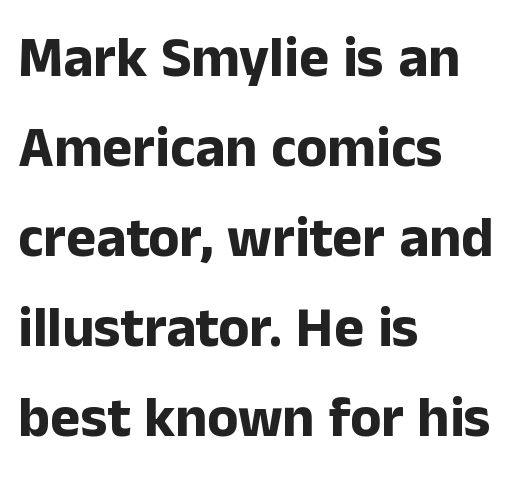
The image shows 57 px bold sans-serif type, upright; set left-aligned, normal line spacing (1.58x), normal letter spacing, not underlined; low stroke contrast and a medium x-height.
